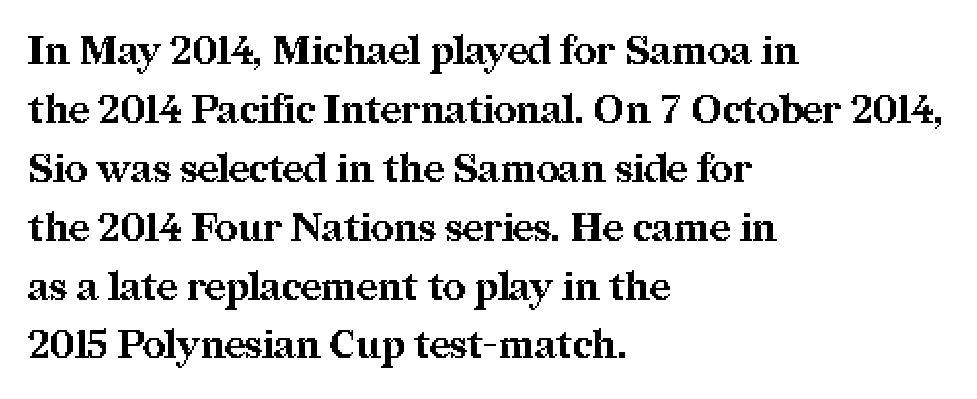
Q: Is the text bold? A: Yes.
Q: Is the text italic (slanted)? A: No, it is upright.
Q: Is the typeface a serif or a sans-serif typeface? A: Serif.
Q: Is the text underlined? A: No.
Q: How is the paragraph aligned? A: Left-aligned.
Q: Is the spacing between letters normal or unusually wide? A: Normal.
Q: Is the spacing between lines tight, normal or loose? A: Normal.
Q: Width (condensed, normal, or wide)? A: Normal.
Q: Stroke contrast? A: Medium.
Q: x-height? A: Medium.
Q: Monospaced? A: No.
